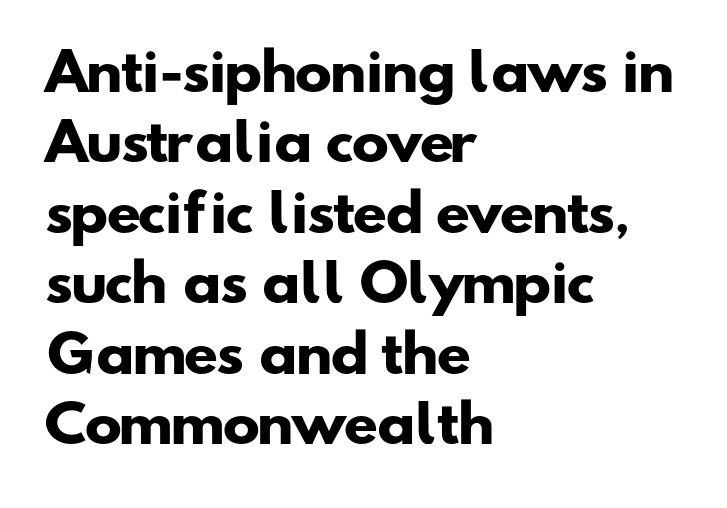
Q: Is the text bold? A: Yes.
Q: Is the typeface a serif or a sans-serif typeface? A: Sans-serif.
Q: Is the text underlined? A: No.
Q: How is the paragraph aligned? A: Left-aligned.
Q: Is the spacing between letters normal or unusually wide? A: Normal.
Q: Is the spacing between lines tight, normal or loose? A: Normal.
Q: Width (condensed, normal, or wide)? A: Wide.
Q: Stroke contrast? A: Low.
Q: x-height? A: Small.
Q: Monospaced? A: No.
